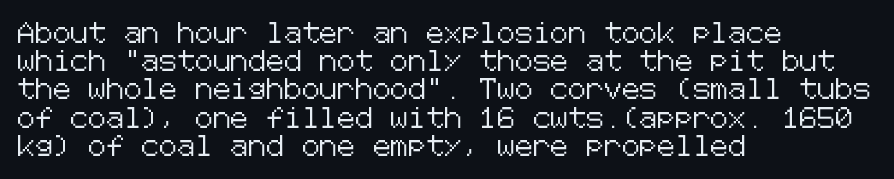
Quick note: interline space is typical. Layout note: lines flush left. The tracking reads as untouched default to a designer's eye. The passage shown is not underscored anywhere. The type sits square on the baseline with zero lean.
